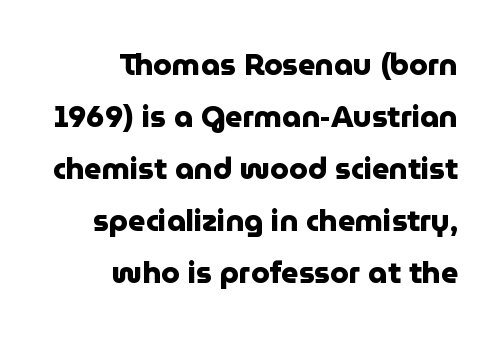
{"serif": "no", "italic": "no", "bold": "yes", "weight": "heavy", "width": "normal", "stroke_contrast": "low", "x_height": "medium", "monospaced": "no", "underline": "no", "align": "right", "line_spacing_ratio": 1.73, "letter_spacing": "normal", "letter_spacing_em": 0.0, "glyph_px": 30}
